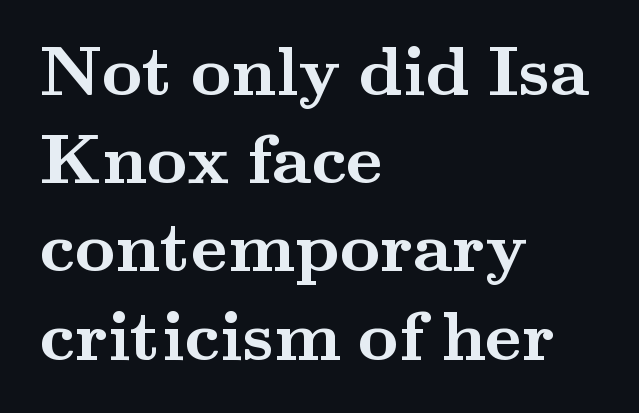
Q: Is the text bold? A: Yes.
Q: Is the text italic (slanted)? A: No, it is upright.
Q: Is the typeface a serif or a sans-serif typeface? A: Serif.
Q: Is the text underlined? A: No.
Q: How is the paragraph aligned? A: Left-aligned.
Q: Is the spacing between letters normal or unusually wide? A: Normal.
Q: Is the spacing between lines tight, normal or loose? A: Normal.
Q: Width (condensed, normal, or wide)? A: Wide.
Q: Stroke contrast? A: Medium.
Q: x-height? A: Small.
Q: Monospaced? A: No.
